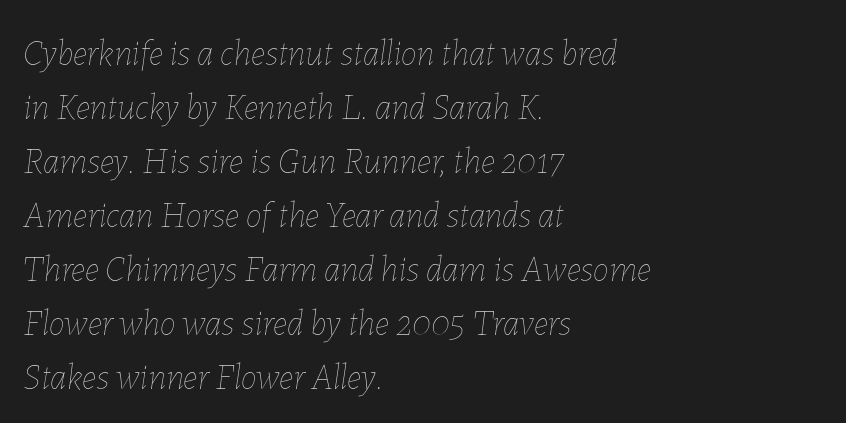
This rendering features lettering with no underline. A typesetter would call this proportional, since set widths differ per character. Looking at the ascenders, they clearly lean. What stands out about the letter spacing? Nothing — it is the standard amount. Stroke thickness stays within the range of a standard reading face or lighter. Line spacing here is normal.
